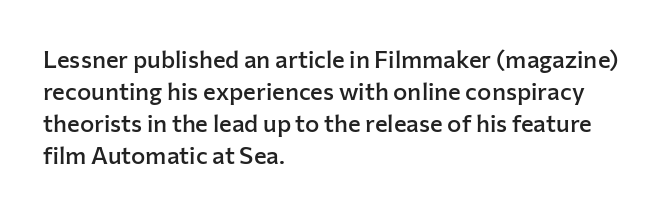
Q: Is the text bold? A: Semi-bold.
Q: Is the text italic (slanted)? A: No, it is upright.
Q: Is the text underlined? A: No.
Q: How is the paragraph aligned? A: Left-aligned.
Q: Is the spacing between letters normal or unusually wide? A: Normal.
Q: Is the spacing between lines tight, normal or loose? A: Normal.
